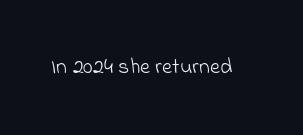
Students, note that the glyphs here touch the page at normal intervals. Any mark beneath the type? The region is blank. Is this a heavy cut? Hardly; it is regular or lighter.
